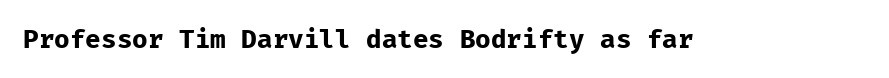
The image shows 26 px bold type, upright; set normal letter spacing, not underlined.
